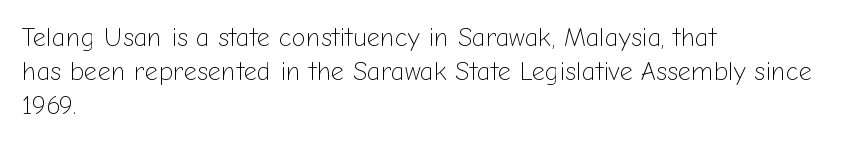
The image shows 26 px text type, upright; set left-aligned, normal line spacing (1.3x), normal letter spacing, not underlined.
